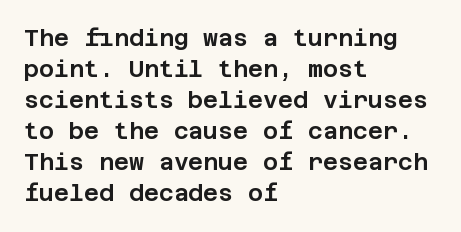
The designer left line spacing at the default. Glance below the letters and you will spot only blank space. The letters sit at their default tracking, neither squeezed nor spread. If you drew a line through each stem, it would be perfectly vertical. The compositor pushed each line to the left boundary.
